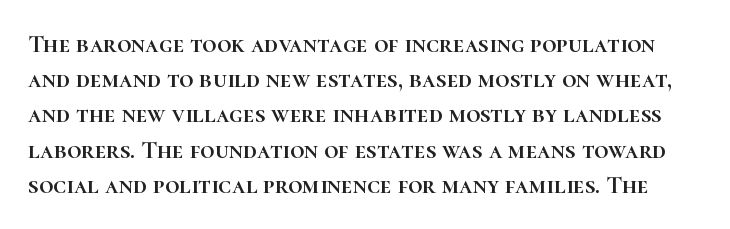
{"italic": "no", "underline": "no", "line_spacing": "normal", "line_spacing_ratio": 1.41, "letter_spacing": "normal", "letter_spacing_em": 0.0, "glyph_px": 25}
